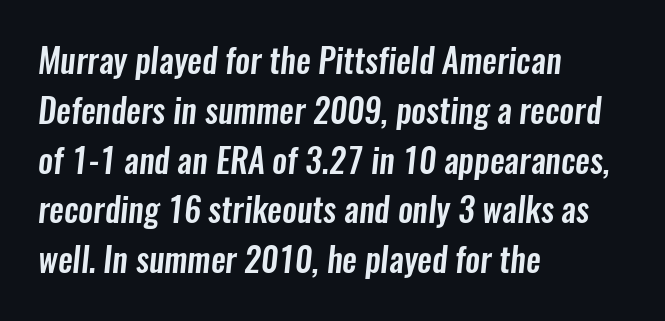
Observe the ordinary spacing: letters are neighbours, not strangers. The strip under each line holds only bare page. Horizontal bands of white between lines are of average thickness. Is this a fixed-width face? No — the glyphs have proportional, varying widths. This is sans-serif lettering, the kind often seen on screens and signage.
